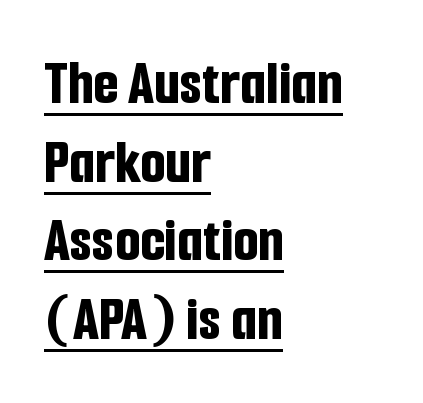
Q: Is the text bold? A: Yes.
Q: Is the text italic (slanted)? A: No, it is upright.
Q: Is the typeface a serif or a sans-serif typeface? A: Sans-serif.
Q: Is the text underlined? A: Yes.
Q: How is the paragraph aligned? A: Left-aligned.
Q: Is the spacing between letters normal or unusually wide? A: Normal.
Q: Width (condensed, normal, or wide)? A: Condensed.
Q: Stroke contrast? A: Low.
Q: x-height? A: Medium.
Q: Monospaced? A: No.
